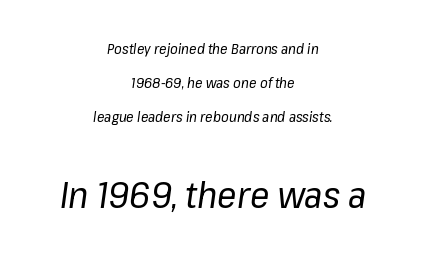
The image shows 36 px regular-weight type, italic (leaning right); set centered, loose line spacing (2.42x), normal letter spacing, not underlined; the second (bottom) block is 2.57x larger; low stroke contrast and a medium x-height.
